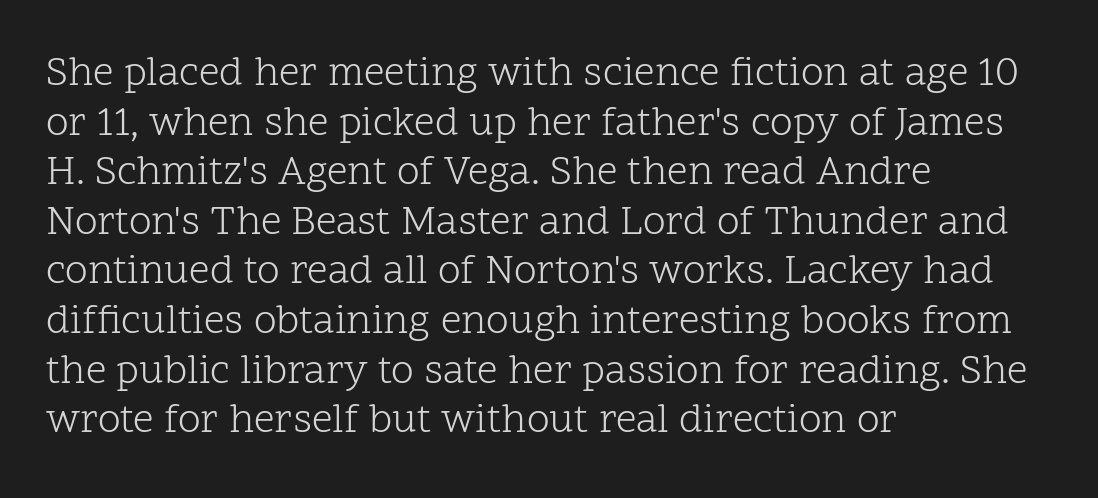
Q: Is the text bold? A: No.
Q: Is the text italic (slanted)? A: No, it is upright.
Q: Is the typeface a serif or a sans-serif typeface? A: Serif.
Q: Is the text underlined? A: No.
Q: How is the paragraph aligned? A: Left-aligned.
Q: Is the spacing between letters normal or unusually wide? A: Normal.
Q: Width (condensed, normal, or wide)? A: Normal.
Q: Stroke contrast? A: Low.
Q: x-height? A: Medium.
Q: Monospaced? A: No.
